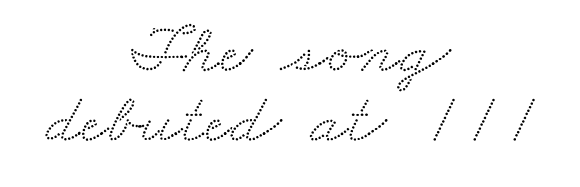
Q: Is the typeface a serif or a sans-serif typeface? A: Serif.
Q: Is the text underlined? A: No.
Q: How is the paragraph aligned? A: Centered.
Q: Is the spacing between letters normal or unusually wide? A: Normal.
Q: Is the spacing between lines tight, normal or loose? A: Tight.
Q: Width (condensed, normal, or wide)? A: Wide.
Q: Stroke contrast? A: Medium.
Q: x-height? A: Small.
Q: Monospaced? A: No.
